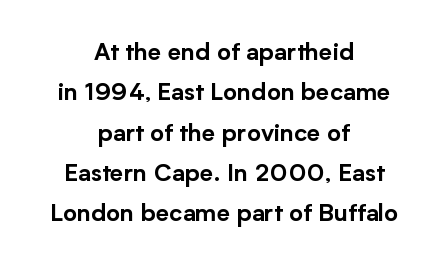
The image shows 24 px text type, upright; set centered, normal line spacing (1.68x), normal letter spacing, not underlined.
